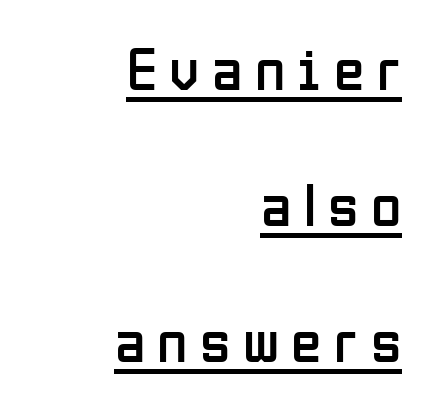
{"serif": "no", "italic": "no", "bold": "no", "weight": "regular", "width": "condensed", "stroke_contrast": "low", "x_height": "medium", "monospaced": "no", "underline": "yes", "align": "right", "line_spacing": "loose", "line_spacing_ratio": 2.19, "letter_spacing": "wide", "letter_spacing_em": 0.2, "glyph_px": 62}
